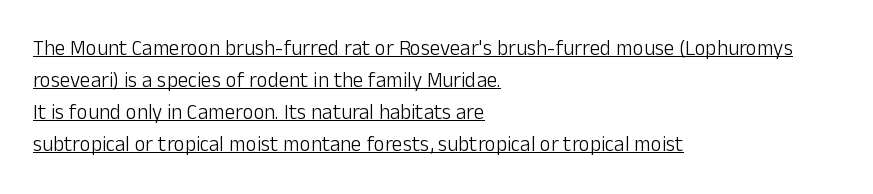
Q: Is the text bold? A: No.
Q: Is the text italic (slanted)? A: No, it is upright.
Q: Is the text underlined? A: Yes.
Q: How is the paragraph aligned? A: Left-aligned.
Q: Is the spacing between letters normal or unusually wide? A: Normal.
Q: Is the spacing between lines tight, normal or loose? A: Normal.
